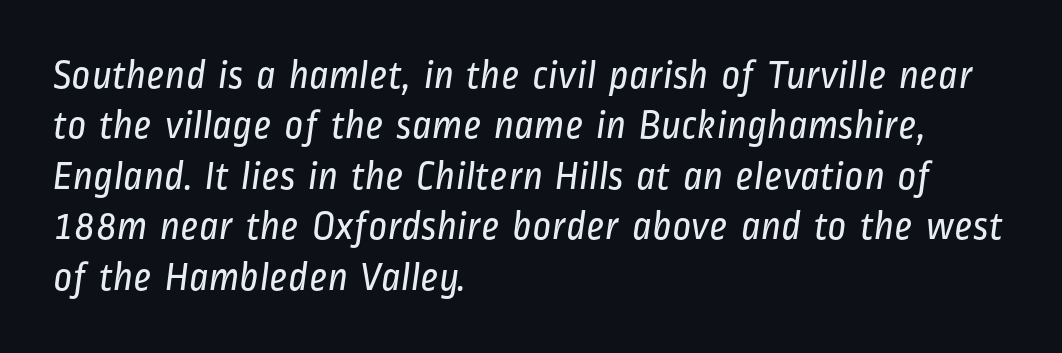
The image shows 41 px regular-weight, condensed sans-serif type; set left-aligned, line spacing 1.23x, normal letter spacing, not underlined; low stroke contrast and a medium x-height.
